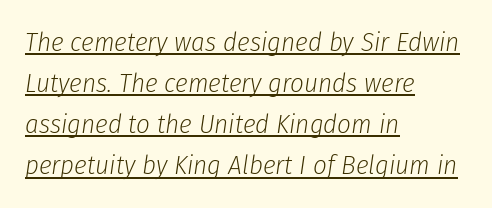
{"italic": "yes", "lean": "right", "slant_degrees": 8, "bold": "no", "underline": "yes", "align": "left", "line_spacing": "normal", "line_spacing_ratio": 1.52, "letter_spacing": "normal", "letter_spacing_em": 0.0, "glyph_px": 27}
